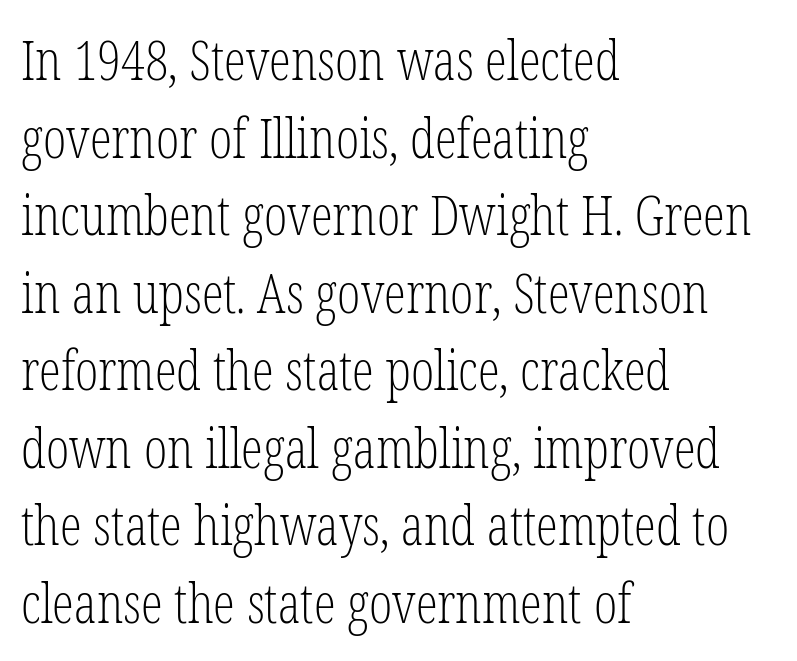
Q: Is the text bold? A: No.
Q: Is the text italic (slanted)? A: No, it is upright.
Q: Is the typeface a serif or a sans-serif typeface? A: Serif.
Q: Is the text underlined? A: No.
Q: How is the paragraph aligned? A: Left-aligned.
Q: Is the spacing between letters normal or unusually wide? A: Normal.
Q: Is the spacing between lines tight, normal or loose? A: Normal.
Q: Width (condensed, normal, or wide)? A: Condensed.
Q: Stroke contrast? A: Low.
Q: x-height? A: Medium.
Q: Monospaced? A: No.
